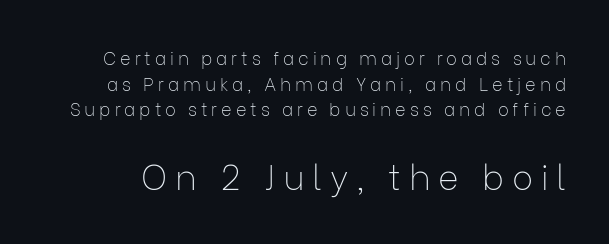
The rendering uses natural spacing where letterforms have individual widths. Only glyphs here, with clear space below each row. Weight: in the light-to-regular range. The passage shown has open, widely tracked lettering throughout. Tall strokes in this sample are plumb rather than angled. How would I describe the line gaps? Plain and ordinary.
